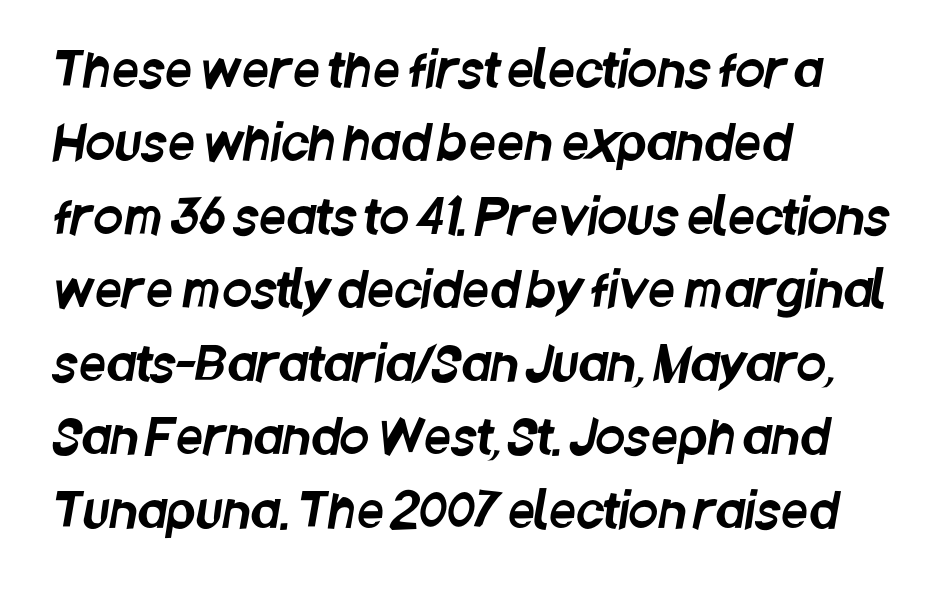
One-word summary of the alignment: left. Examine the stroke ends and you'll find no serifs. How are the letters spaced? Ordinarily, with no added tracking. The passage shown is typed in a proportional face where columns would drift. The zone under the glyphs is completely vacant. Line spacing here is normal.
